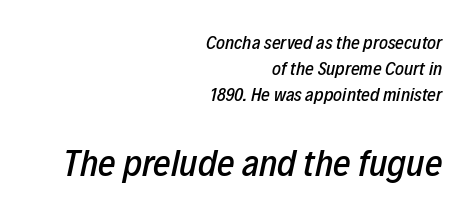
{"italic": "yes", "lean": "right", "slant_degrees": 12, "width": "condensed", "stroke_contrast": "low", "x_height": "medium", "monospaced": "no", "underline": "no", "align": "right", "line_spacing": "normal", "line_spacing_ratio": 1.36, "letter_spacing": "normal", "letter_spacing_em": 0.0, "larger_block": "second", "size_ratio": 2.0, "glyph_px": 38}
